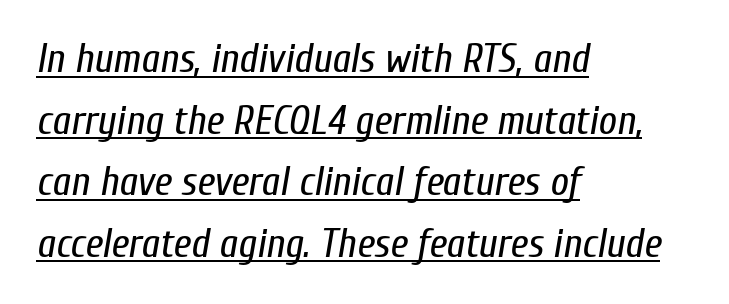
The image shows 40 px regular-weight, condensed type, italic (leaning right); set left-aligned, normal line spacing (1.54x), normal letter spacing, underlined; low stroke contrast and a medium x-height.
